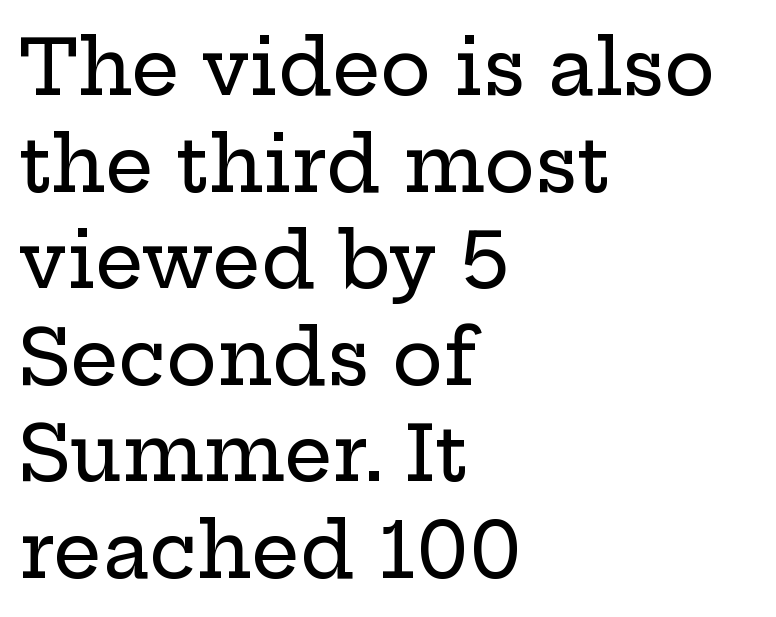
{"serif": "yes", "italic": "no", "width": "wide", "stroke_contrast": "low", "x_height": "medium", "monospaced": "no", "underline": "no", "align": "left", "line_spacing": "normal", "line_spacing_ratio": 1.27, "letter_spacing": "normal", "letter_spacing_em": 0.0, "glyph_px": 76}
